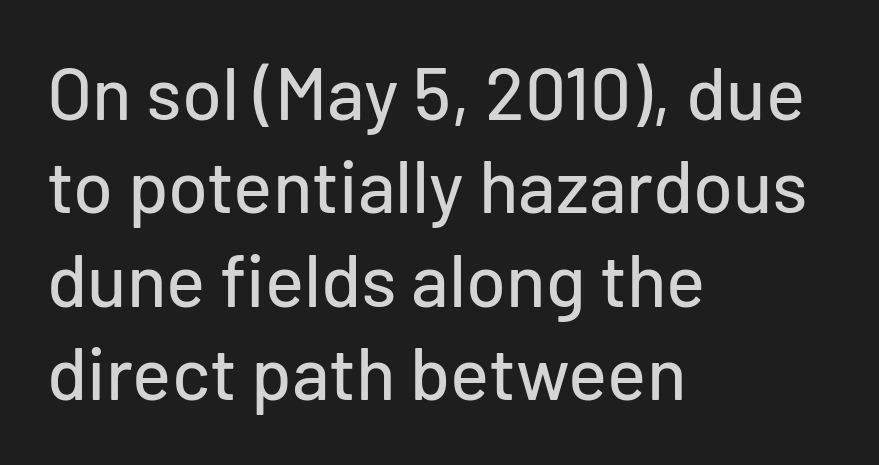
Q: Is the text italic (slanted)? A: No, it is upright.
Q: Is the typeface a serif or a sans-serif typeface? A: Sans-serif.
Q: Is the text underlined? A: No.
Q: How is the paragraph aligned? A: Left-aligned.
Q: Is the spacing between letters normal or unusually wide? A: Normal.
Q: Is the spacing between lines tight, normal or loose? A: Normal.
Q: Width (condensed, normal, or wide)? A: Normal.
Q: Stroke contrast? A: Low.
Q: x-height? A: Medium.
Q: Monospaced? A: No.
